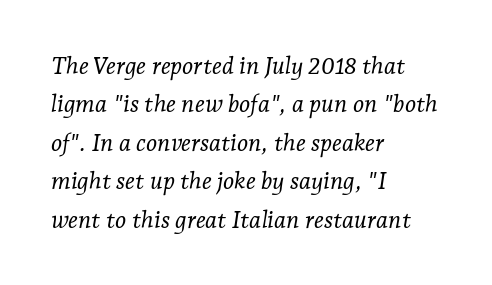
{"italic": "yes", "lean": "right", "slant_degrees": 7, "bold": "no", "underline": "no", "align": "left", "line_spacing": "normal", "line_spacing_ratio": 1.6, "letter_spacing": "normal", "letter_spacing_em": 0.0, "glyph_px": 24}
